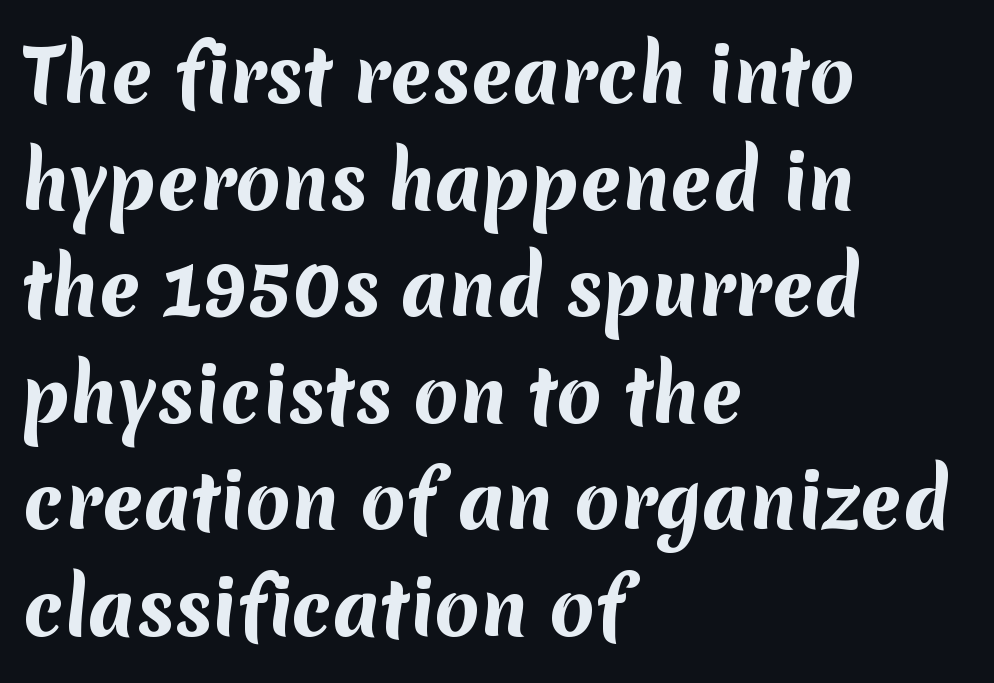
{"serif": "no", "bold": "yes", "weight": "bold", "width": "normal", "stroke_contrast": "medium", "x_height": "medium", "monospaced": "no", "underline": "no", "align": "left", "line_spacing": "normal", "line_spacing_ratio": 1.46, "letter_spacing": "normal", "letter_spacing_em": 0.0, "glyph_px": 73}
